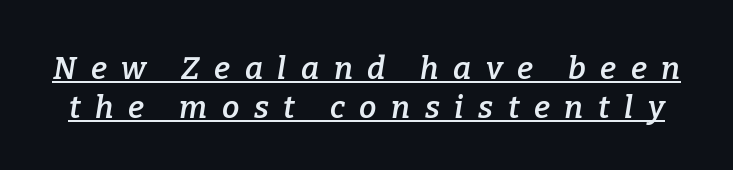
{"serif": "yes", "italic": "yes", "lean": "right", "slant_degrees": 9, "bold": "semi", "weight": "semibold", "width": "normal", "stroke_contrast": "low", "x_height": "medium", "monospaced": "no", "underline": "yes", "line_spacing": "normal", "line_spacing_ratio": 1.25, "letter_spacing": "wide", "letter_spacing_em": 0.47, "glyph_px": 31}
